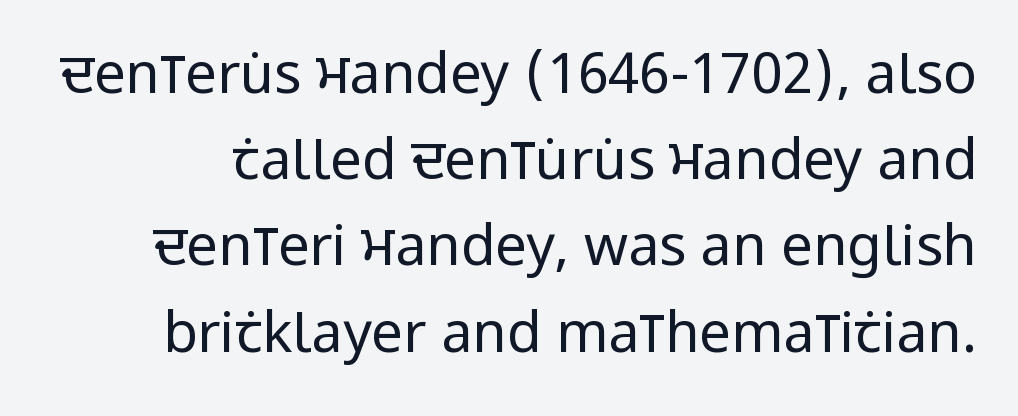
{"serif": "no", "italic": "no", "bold": "no", "weight": "regular", "width": "condensed", "stroke_contrast": "low", "x_height": "large", "monospaced": "no", "underline": "no", "line_spacing": "normal", "line_spacing_ratio": 1.54, "letter_spacing": "normal", "letter_spacing_em": 0.0, "glyph_px": 56}
